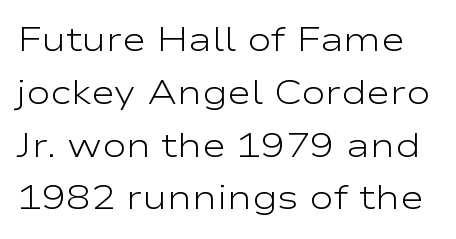
A typesetter would call this leading conventional body-copy spacing. The rendering uses natural spacing where letterforms have individual widths. Type without underlining. No letter is thick-stroked: the sample isn't bold.
